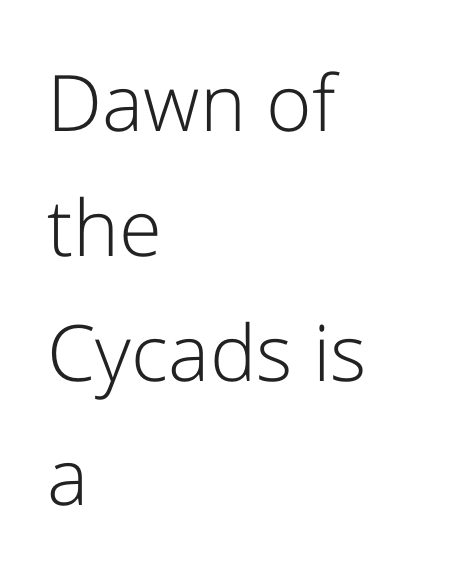
The image shows 78 px light sans-serif type, upright; set left-aligned, normal line spacing (1.6x), normal letter spacing, not underlined; low stroke contrast and a medium x-height.
